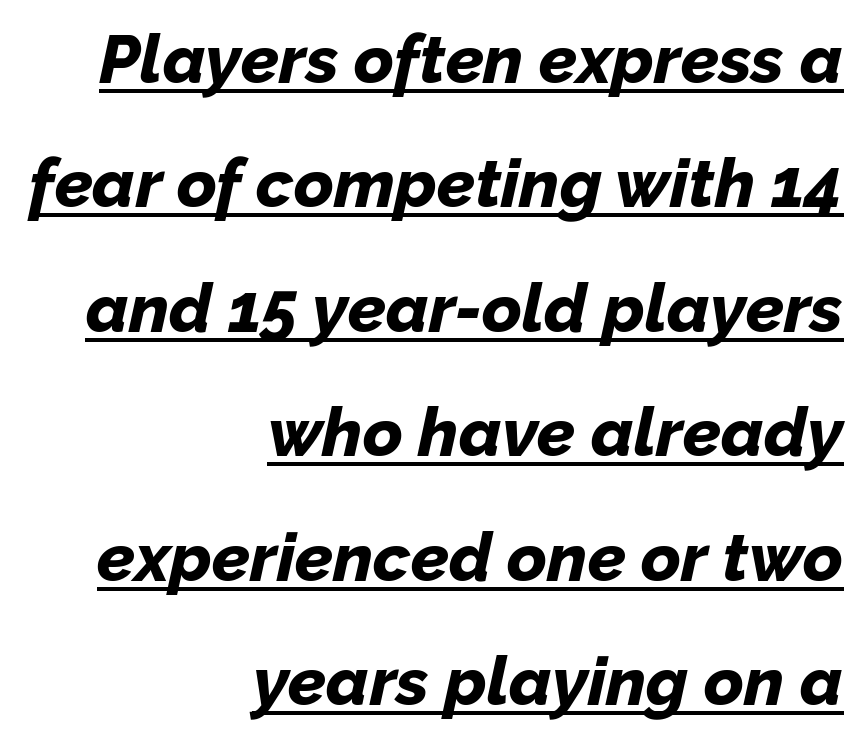
{"italic": "yes", "lean": "right", "slant_degrees": 12, "bold": "yes", "weight": "bold", "width": "normal", "stroke_contrast": "low", "x_height": "medium", "monospaced": "no", "underline": "yes", "align": "right", "line_spacing_ratio": 1.83, "letter_spacing": "normal", "letter_spacing_em": 0.0, "glyph_px": 68}
